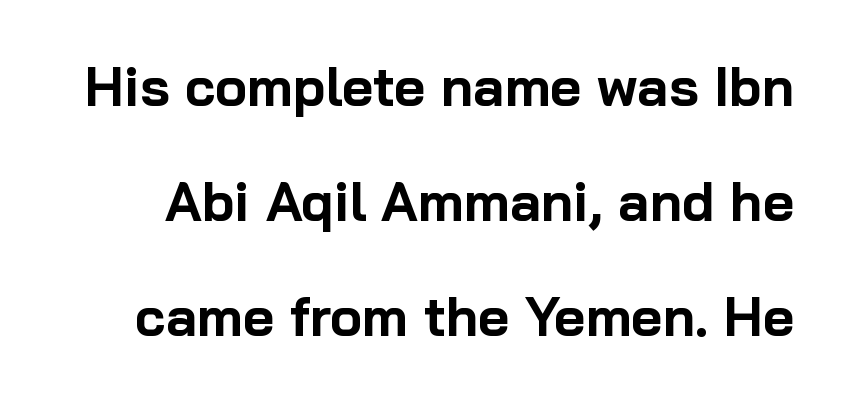
Q: Is the text bold? A: Yes.
Q: Is the text italic (slanted)? A: No, it is upright.
Q: Is the typeface a serif or a sans-serif typeface? A: Sans-serif.
Q: Is the text underlined? A: No.
Q: Is the spacing between letters normal or unusually wide? A: Normal.
Q: Is the spacing between lines tight, normal or loose? A: Loose.
Q: Width (condensed, normal, or wide)? A: Normal.
Q: Stroke contrast? A: Low.
Q: x-height? A: Medium.
Q: Monospaced? A: No.
